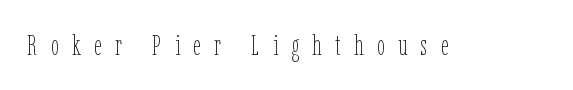
The image shows 29 px thin, condensed type, upright; set unusually wide letter spacing (+0.46 em), not underlined; low stroke contrast and a medium x-height.
